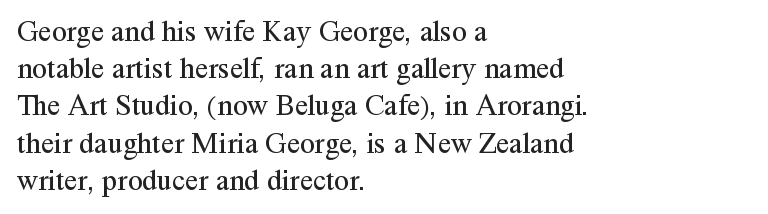
{"serif": "yes", "italic": "no", "bold": "no", "weight": "regular", "width": "normal", "stroke_contrast": "medium", "x_height": "medium", "monospaced": "no", "underline": "no", "align": "left", "line_spacing_ratio": 1.24, "letter_spacing": "normal", "letter_spacing_em": 0.0, "glyph_px": 30}
